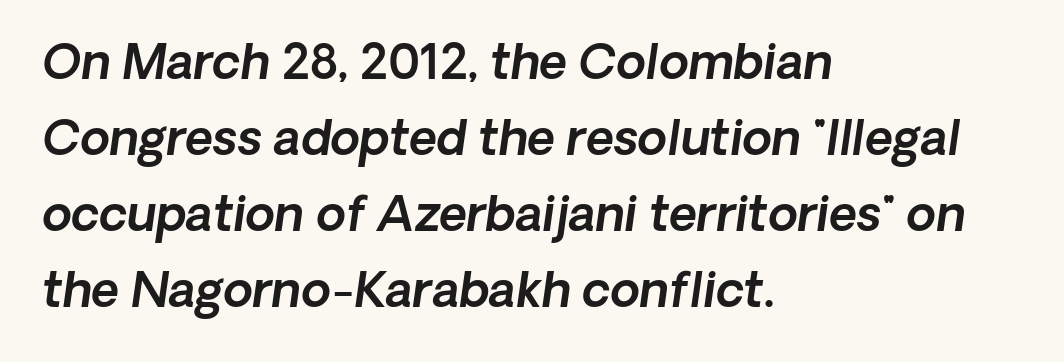
Q: Is the text italic (slanted)? A: Yes, it leans right by about 8 degrees.
Q: Is the text underlined? A: No.
Q: How is the paragraph aligned? A: Left-aligned.
Q: Is the spacing between letters normal or unusually wide? A: Normal.
Q: Is the spacing between lines tight, normal or loose? A: Normal.
Q: Width (condensed, normal, or wide)? A: Normal.
Q: x-height? A: Medium.
Q: Monospaced? A: No.
